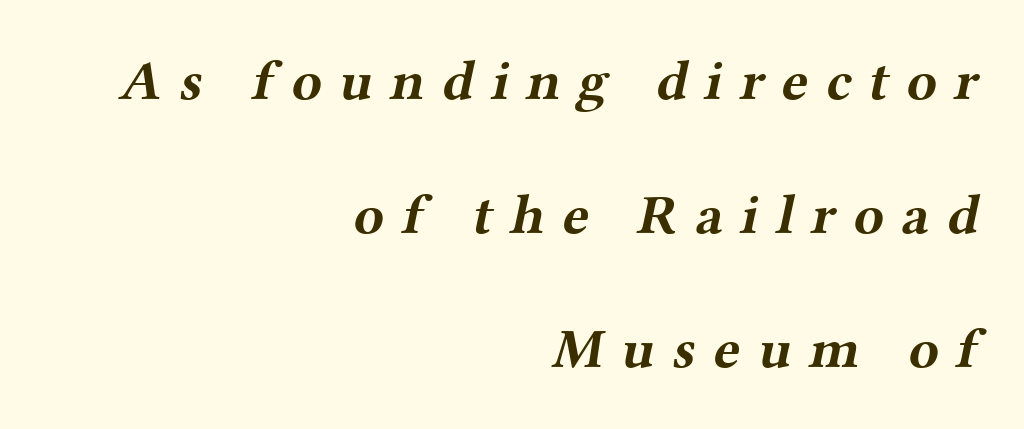
Q: Is the text bold? A: Yes.
Q: Is the typeface a serif or a sans-serif typeface? A: Serif.
Q: Is the text underlined? A: No.
Q: How is the paragraph aligned? A: Right-aligned.
Q: Is the spacing between letters normal or unusually wide? A: Unusually wide.
Q: Is the spacing between lines tight, normal or loose? A: Loose.
Q: Width (condensed, normal, or wide)? A: Wide.
Q: Stroke contrast? A: Medium.
Q: x-height? A: Medium.
Q: Monospaced? A: No.
